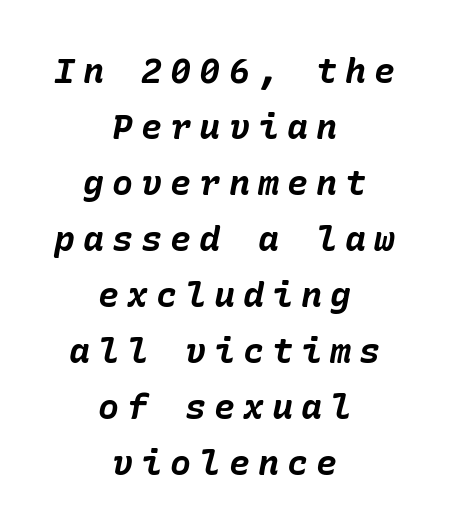
{"italic": "yes", "lean": "right", "slant_degrees": 10, "bold": "yes", "weight": "bold", "width": "normal", "stroke_contrast": "low", "x_height": "medium", "underline": "no", "align": "center", "line_spacing": "normal", "line_spacing_ratio": 1.6, "letter_spacing": "wide", "letter_spacing_em": 0.23, "glyph_px": 35}
